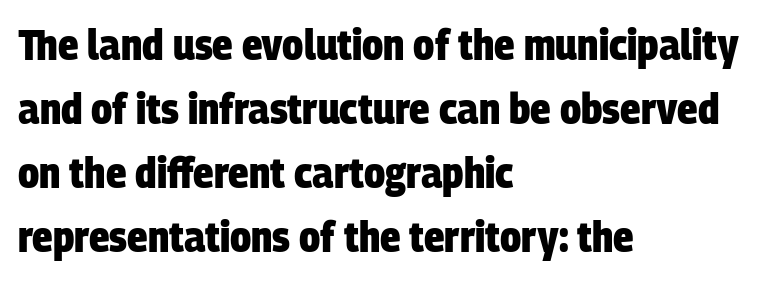
Look at the tracking — it's just the regular setting, nothing added. Letters rest on an invisible, unmarked baseline. Summary of vertical rhythm: regular, with standard interline spacing. These lines are set flush left with a ragged right edge. You could not count columns in this text — the font is proportionally spaced.
